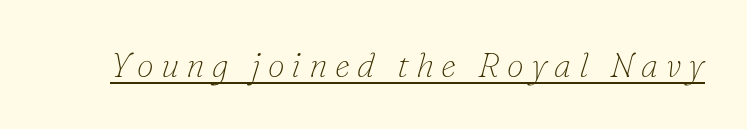
Q: Is the text bold? A: No.
Q: Is the text italic (slanted)? A: Yes, it leans right by about 16 degrees.
Q: Is the typeface a serif or a sans-serif typeface? A: Serif.
Q: Is the text underlined? A: Yes.
Q: Is the spacing between letters normal or unusually wide? A: Unusually wide.
Q: Width (condensed, normal, or wide)? A: Normal.
Q: Stroke contrast? A: Low.
Q: x-height? A: Small.
Q: Monospaced? A: No.
